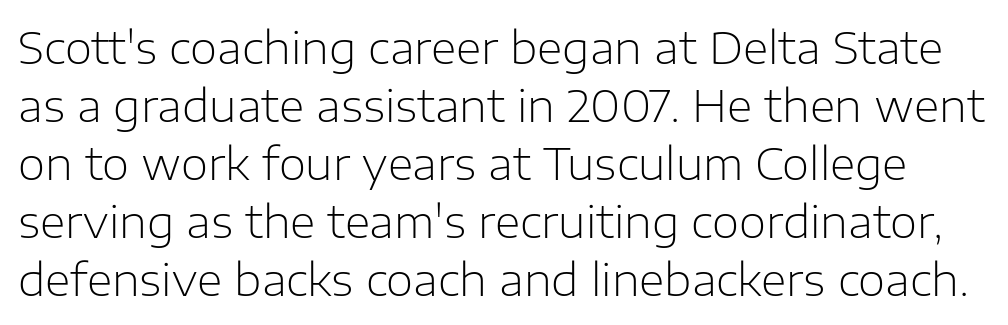
Q: Is the text bold? A: No.
Q: Is the text italic (slanted)? A: No, it is upright.
Q: Is the typeface a serif or a sans-serif typeface? A: Sans-serif.
Q: Is the text underlined? A: No.
Q: Is the spacing between letters normal or unusually wide? A: Normal.
Q: Is the spacing between lines tight, normal or loose? A: Normal.
Q: Width (condensed, normal, or wide)? A: Normal.
Q: Stroke contrast? A: Low.
Q: x-height? A: Medium.
Q: Monospaced? A: No.
